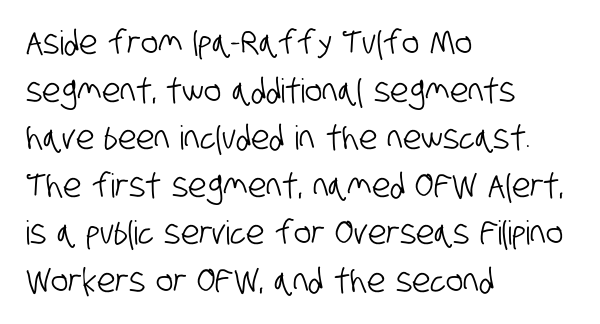
Spacing verdict: proportional, widths tailored to each character. These lines stack with their left ends in a neat column. A normal amount of white space separates one row of letters from the next. Each word holds together tightly as a unit, with standard inter-letter gaps.
